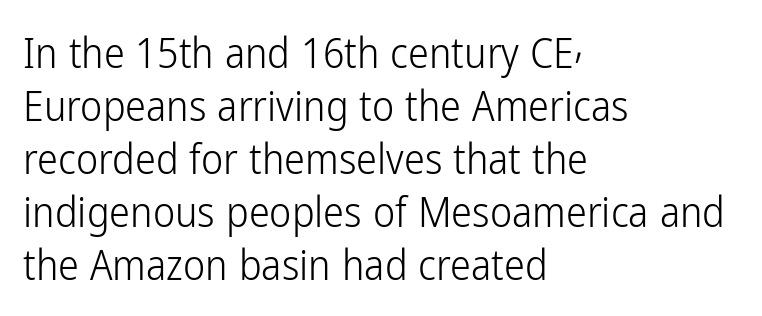
The image shows 42 px light, condensed sans-serif type, upright; set left-aligned, normal line spacing (1.26x), normal letter spacing, not underlined; low stroke contrast and a medium x-height.
